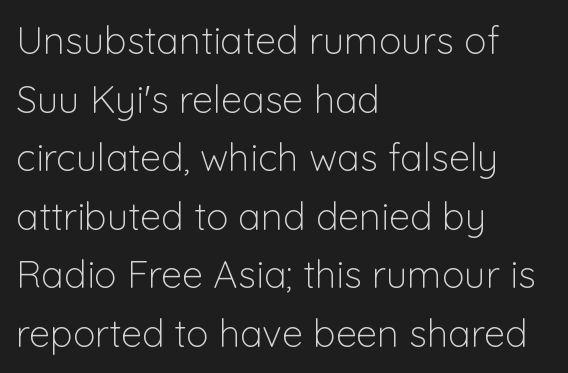
No extra ink here — the face is not bold. Successive baselines arrive at the customary interval. Varying glyph widths throughout — classic text-font behaviour. The lettering holds an erect, upright posture throughout.
